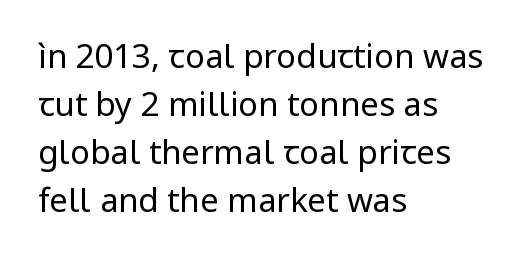
Q: Is the text bold? A: No.
Q: Is the text italic (slanted)? A: No, it is upright.
Q: Is the typeface a serif or a sans-serif typeface? A: Sans-serif.
Q: Is the text underlined? A: No.
Q: How is the paragraph aligned? A: Left-aligned.
Q: Is the spacing between letters normal or unusually wide? A: Normal.
Q: Is the spacing between lines tight, normal or loose? A: Normal.
Q: Width (condensed, normal, or wide)? A: Normal.
Q: Stroke contrast? A: Low.
Q: x-height? A: Medium.
Q: Monospaced? A: No.
